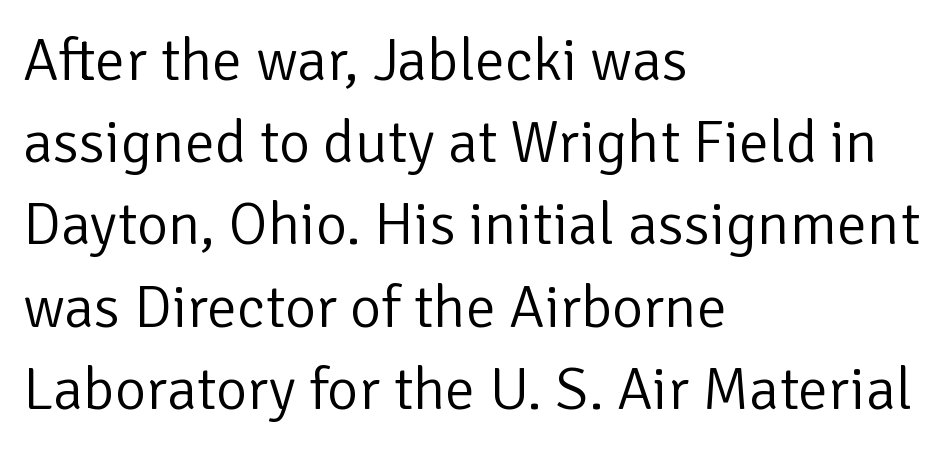
{"serif": "no", "italic": "no", "bold": "no", "weight": "light", "width": "normal", "stroke_contrast": "low", "x_height": "medium", "monospaced": "no", "underline": "no", "align": "left", "line_spacing": "normal", "line_spacing_ratio": 1.37, "letter_spacing": "normal", "letter_spacing_em": 0.0, "glyph_px": 60}
